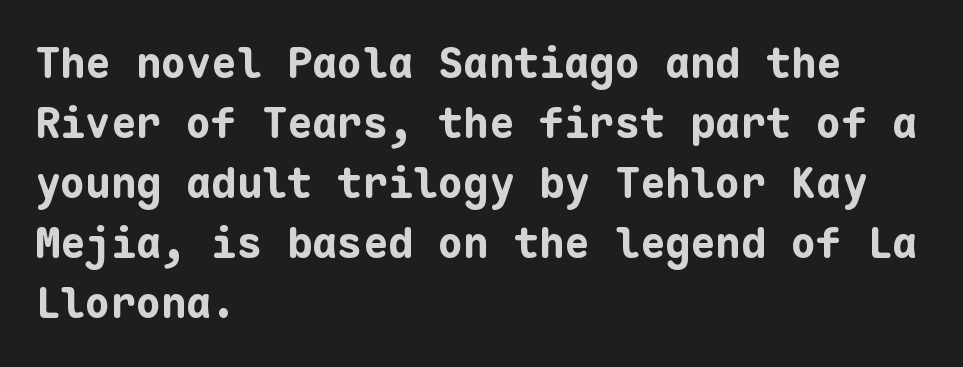
Q: Is the text bold? A: Yes.
Q: Is the text italic (slanted)? A: No, it is upright.
Q: Is the typeface a serif or a sans-serif typeface? A: Sans-serif.
Q: Is the text underlined? A: No.
Q: How is the paragraph aligned? A: Left-aligned.
Q: Is the spacing between letters normal or unusually wide? A: Normal.
Q: Is the spacing between lines tight, normal or loose? A: Normal.
Q: Width (condensed, normal, or wide)? A: Normal.
Q: Stroke contrast? A: Low.
Q: x-height? A: Medium.
Q: Monospaced? A: Yes.
